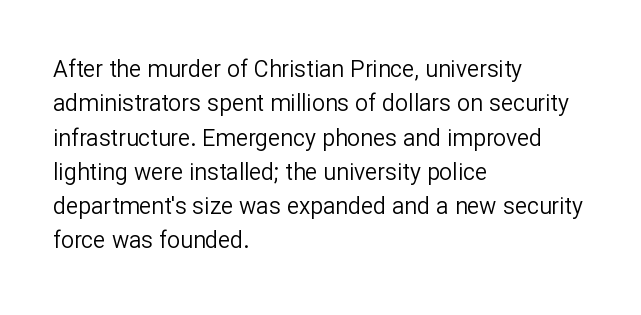
Q: Is the text bold? A: No.
Q: Is the text italic (slanted)? A: No, it is upright.
Q: Is the text underlined? A: No.
Q: How is the paragraph aligned? A: Left-aligned.
Q: Is the spacing between letters normal or unusually wide? A: Normal.
Q: Is the spacing between lines tight, normal or loose? A: Normal.
